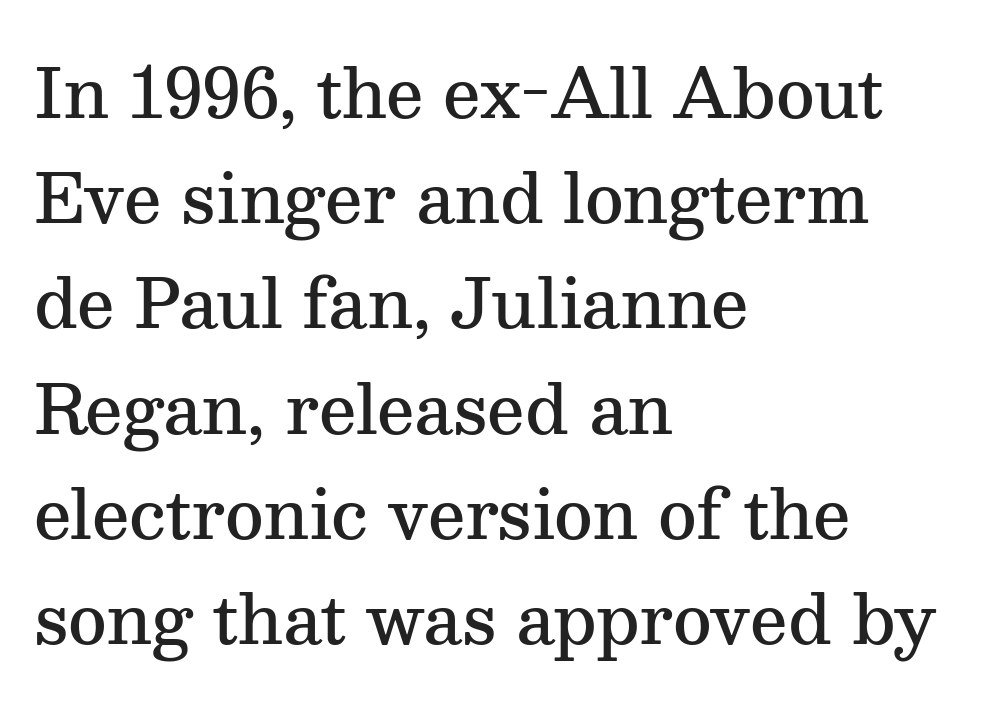
{"serif": "yes", "italic": "no", "bold": "semi", "weight": "semibold", "width": "normal", "stroke_contrast": "medium", "x_height": "medium", "monospaced": "no", "underline": "no", "align": "left", "line_spacing": "normal", "line_spacing_ratio": 1.57, "letter_spacing": "normal", "letter_spacing_em": 0.0, "glyph_px": 67}
